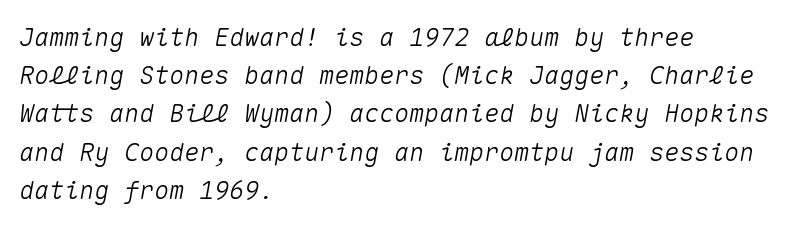
The rag falls on the right side of this text block. If you drew a line through each stem, it would be angled. Evenly set lines give the paragraph a standard silhouette. A bare baseline throughout the passage.
